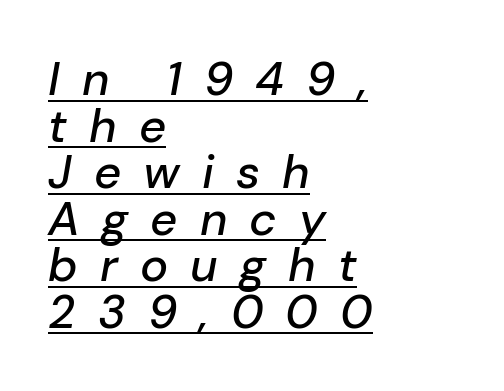
Q: Is the text italic (slanted)? A: Yes, it leans right by about 10 degrees.
Q: Is the text underlined? A: Yes.
Q: How is the paragraph aligned? A: Left-aligned.
Q: Is the spacing between letters normal or unusually wide? A: Unusually wide.
Q: Is the spacing between lines tight, normal or loose? A: Tight.
Q: Width (condensed, normal, or wide)? A: Normal.
Q: Stroke contrast? A: Low.
Q: x-height? A: Medium.
Q: Monospaced? A: No.
